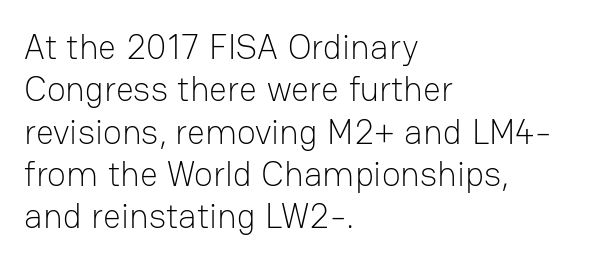
Each letter keeps its own natural width here, so spacing adapts to shape. Horizontal alignment here is leftward, the default for most running prose. The passage shown is typeset with a sans-serif family. No letter is thick-stroked: the sample isn't bold. The specimen reads as upright at a glance. Descenders hang freely into open space.
